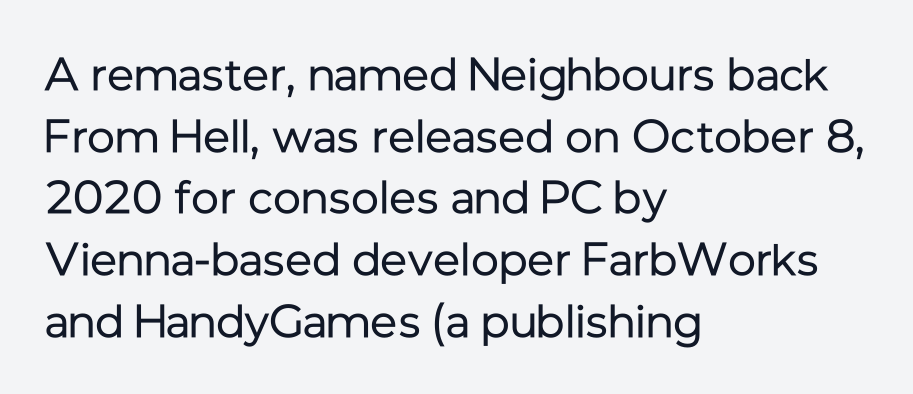
The image shows 46 px regular-weight sans-serif type, upright; set left-aligned, normal line spacing (1.34x), normal letter spacing, not underlined; low stroke contrast and a medium x-height.
